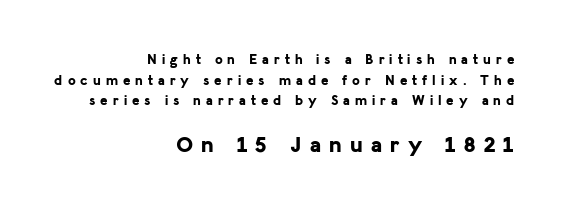
{"italic": "no", "bold": "yes", "underline": "no", "align": "right", "line_spacing": "normal", "line_spacing_ratio": 1.47, "letter_spacing": "wide", "letter_spacing_em": 0.36, "larger_block": "second", "size_ratio": 1.64, "glyph_px": 23}
